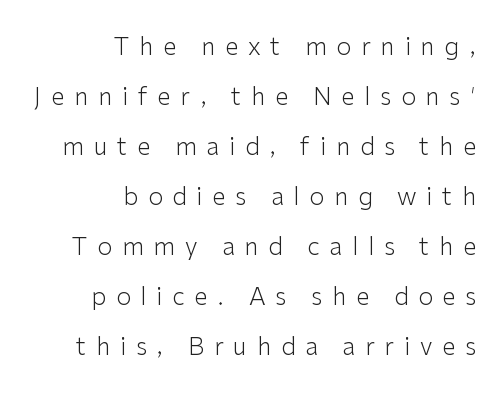
The image shows 24 px text type, upright; set right-aligned, loose line spacing (2.08x), unusually wide letter spacing (+0.41 em), not underlined.
